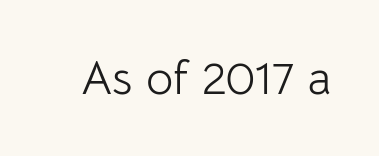
Classification — sans serif. These lines keep a tight, regular rhythm from letter to letter. Note the varied advance widths — an 'i' is clearly narrower than an 'm'. Nope, not italic — everything's standing straight.
